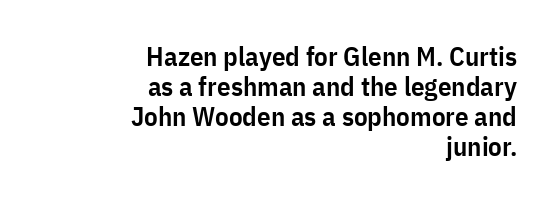
{"italic": "no", "bold": "semi", "underline": "no", "align": "right", "line_spacing": "tight", "line_spacing_ratio": 1.11, "letter_spacing": "normal", "letter_spacing_em": 0.0, "glyph_px": 27}
